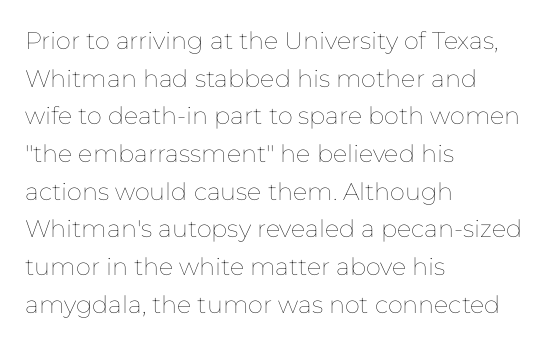
The image shows 24 px text type, upright; set left-aligned, normal line spacing (1.57x), normal letter spacing, not underlined.
